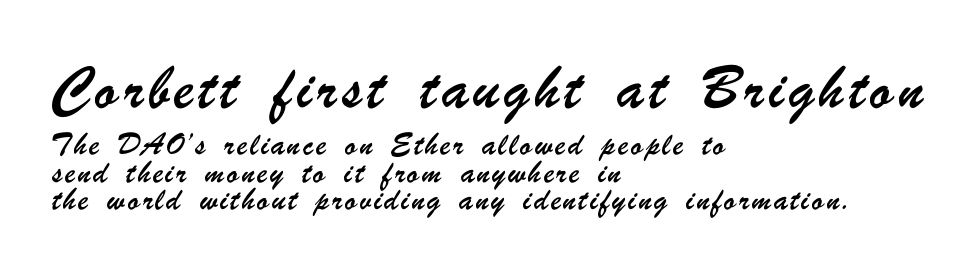
The image shows 27 px text type; set left-aligned, loose line spacing (1.95x), not underlined; the first (top) block is 1.93x larger.
